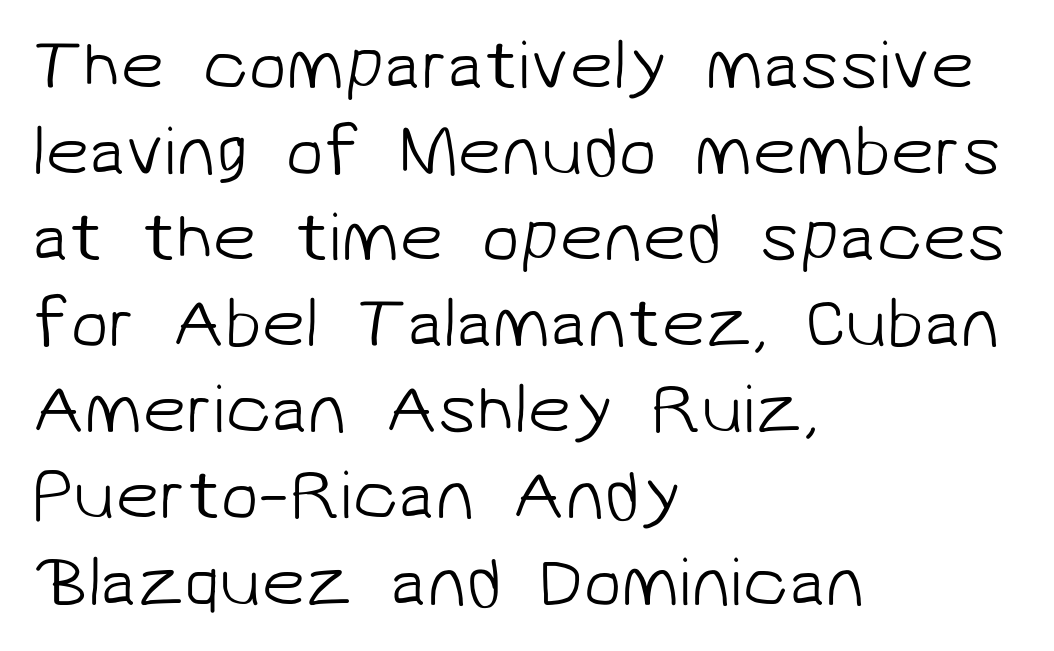
Q: Is the text bold? A: No.
Q: Is the typeface a serif or a sans-serif typeface? A: Sans-serif.
Q: Is the text underlined? A: No.
Q: How is the paragraph aligned? A: Left-aligned.
Q: Is the spacing between letters normal or unusually wide? A: Normal.
Q: Width (condensed, normal, or wide)? A: Normal.
Q: Stroke contrast? A: Low.
Q: x-height? A: Medium.
Q: Monospaced? A: No.
